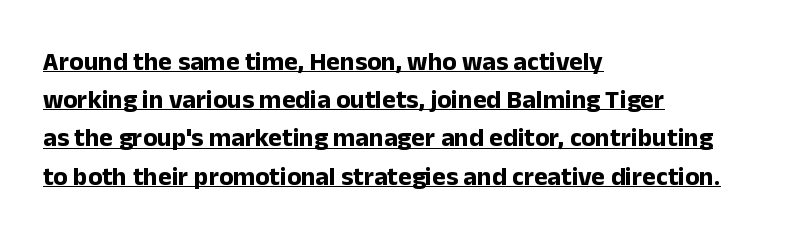
{"italic": "no", "bold": "yes", "underline": "yes", "align": "left", "line_spacing": "normal", "line_spacing_ratio": 1.47, "letter_spacing": "normal", "letter_spacing_em": 0.0, "glyph_px": 26}
